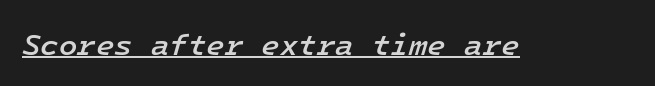
The image shows 30 px semibold type, italic (leaning right), monospaced; set normal letter spacing, underlined; low stroke contrast and a medium x-height.
